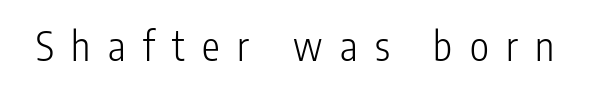
{"serif": "no", "italic": "no", "bold": "no", "weight": "light", "width": "condensed", "stroke_contrast": "low", "x_height": "medium", "monospaced": "no", "underline": "no", "letter_spacing": "wide", "letter_spacing_em": 0.44, "glyph_px": 40}
